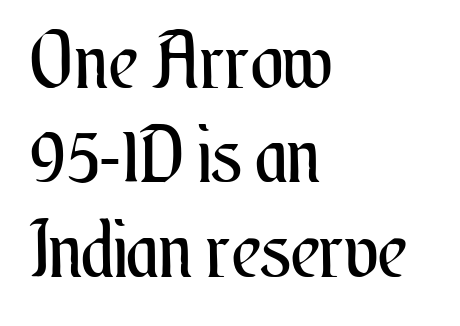
Q: Is the text bold? A: No.
Q: Is the text italic (slanted)? A: No, it is upright.
Q: Is the text underlined? A: No.
Q: How is the paragraph aligned? A: Left-aligned.
Q: Is the spacing between letters normal or unusually wide? A: Normal.
Q: Width (condensed, normal, or wide)? A: Condensed.
Q: Stroke contrast? A: Medium.
Q: x-height? A: Small.
Q: Monospaced? A: No.
